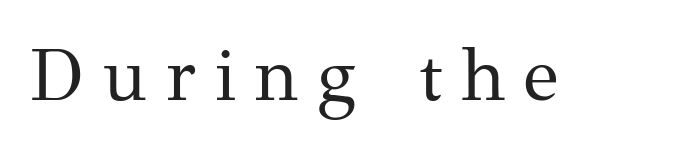
{"serif": "yes", "italic": "no", "bold": "no", "weight": "regular", "width": "normal", "stroke_contrast": "medium", "x_height": "medium", "monospaced": "no", "underline": "no", "letter_spacing": "wide", "letter_spacing_em": 0.25, "glyph_px": 74}
